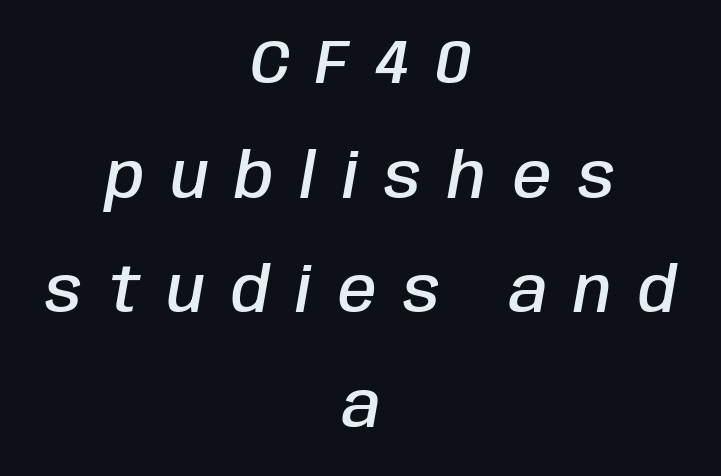
Q: Is the text bold? A: Semi-bold.
Q: Is the text italic (slanted)? A: Yes, it leans right by about 10 degrees.
Q: Is the text underlined? A: No.
Q: How is the paragraph aligned? A: Centered.
Q: Is the spacing between letters normal or unusually wide? A: Unusually wide.
Q: Width (condensed, normal, or wide)? A: Condensed.
Q: Stroke contrast? A: Low.
Q: x-height? A: Large.
Q: Monospaced? A: No.
